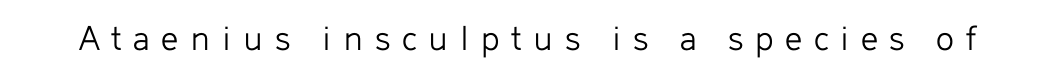
Each stroke keeps to a modest, everyday thickness or less. These lines are composed in type without serifs. Nope, not italic — everything's standing straight. Check the space under the baseline: it is left empty. Here the designer chose a conventional face with non-uniform glyph widths. Honestly, the letter spacing is so wide it's the main thing you notice.
